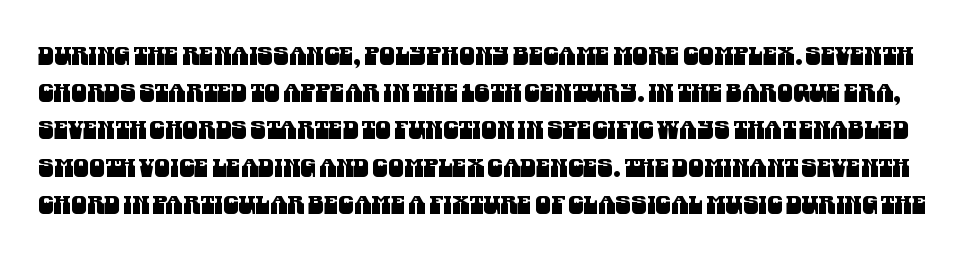
The image shows 25 px text type; set normal line spacing (1.49x), normal letter spacing, not underlined.
